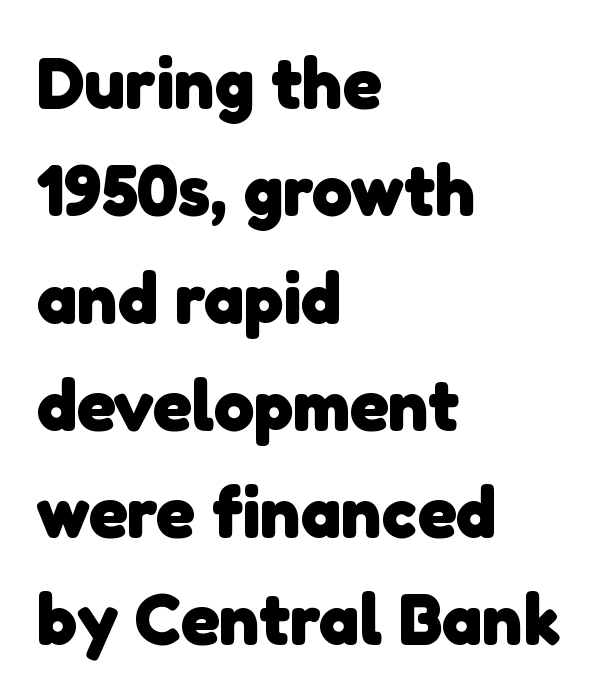
Q: Is the text bold? A: Yes.
Q: Is the typeface a serif or a sans-serif typeface? A: Sans-serif.
Q: Is the text underlined? A: No.
Q: How is the paragraph aligned? A: Left-aligned.
Q: Is the spacing between letters normal or unusually wide? A: Normal.
Q: Is the spacing between lines tight, normal or loose? A: Normal.
Q: Width (condensed, normal, or wide)? A: Normal.
Q: Stroke contrast? A: Low.
Q: x-height? A: Medium.
Q: Monospaced? A: No.
